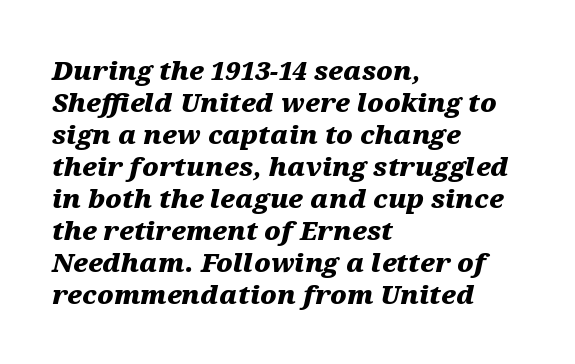
Q: Is the text bold? A: Yes.
Q: Is the text italic (slanted)? A: Yes, it leans right by about 12 degrees.
Q: Is the text underlined? A: No.
Q: How is the paragraph aligned? A: Left-aligned.
Q: Is the spacing between letters normal or unusually wide? A: Normal.
